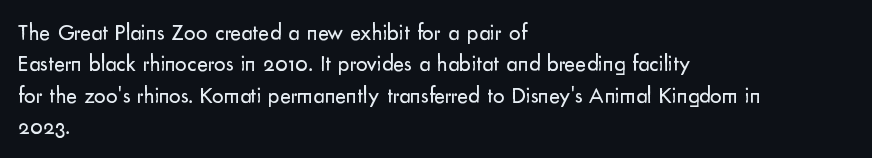
One glance says typical: line gaps are just what's usual. What stands out about the letter spacing? Nothing — it is the standard amount. This reads as an unemphasized weight, regular at the heaviest. The text block is weighted toward the left margin, trailing off unevenly rightward. Descender tails drop into unmarked territory. The specimen reads as upright at a glance.
